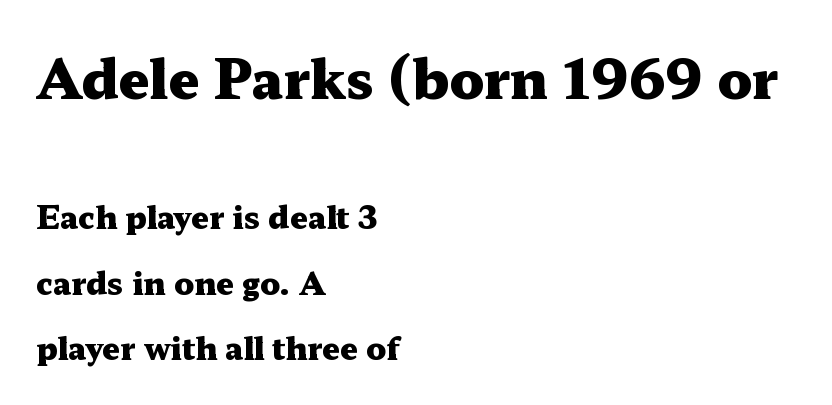
Q: Is the text bold? A: Yes.
Q: Is the text italic (slanted)? A: No, it is upright.
Q: Is the typeface a serif or a sans-serif typeface? A: Serif.
Q: Is the text underlined? A: No.
Q: How is the paragraph aligned? A: Left-aligned.
Q: Is the spacing between letters normal or unusually wide? A: Normal.
Q: Is the spacing between lines tight, normal or loose? A: Loose.
Q: Which block of text is set in a larger size, the first (top) or the second (bottom)? A: The first (top) one.
Q: Width (condensed, normal, or wide)? A: Wide.
Q: Stroke contrast? A: Medium.
Q: x-height? A: Medium.
Q: Monospaced? A: No.
